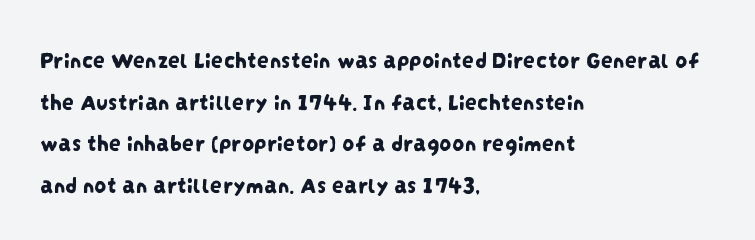
Q: Is the text underlined? A: No.
Q: How is the paragraph aligned? A: Left-aligned.
Q: Is the spacing between letters normal or unusually wide? A: Normal.
